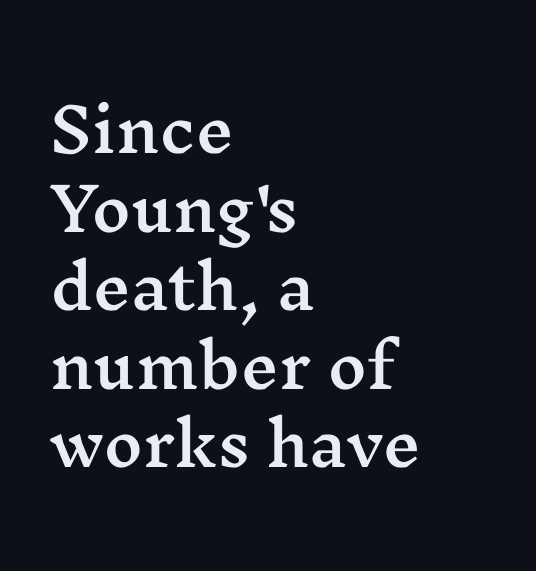
{"serif": "yes", "italic": "no", "width": "wide", "stroke_contrast": "medium", "x_height": "medium", "monospaced": "no", "underline": "no", "align": "left", "line_spacing": "normal", "line_spacing_ratio": 1.31, "letter_spacing": "normal", "letter_spacing_em": 0.0, "glyph_px": 60}
